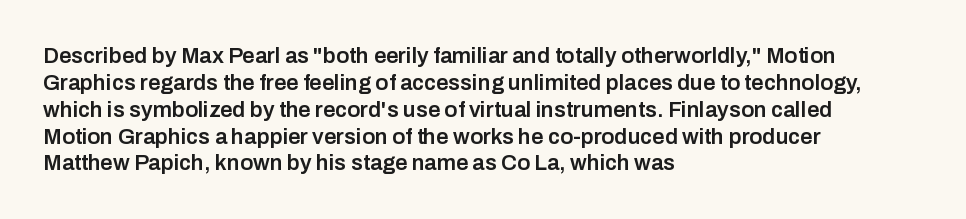
The image shows 22 px text type, upright; set left-aligned, line spacing 1.22x, normal letter spacing, not underlined.
